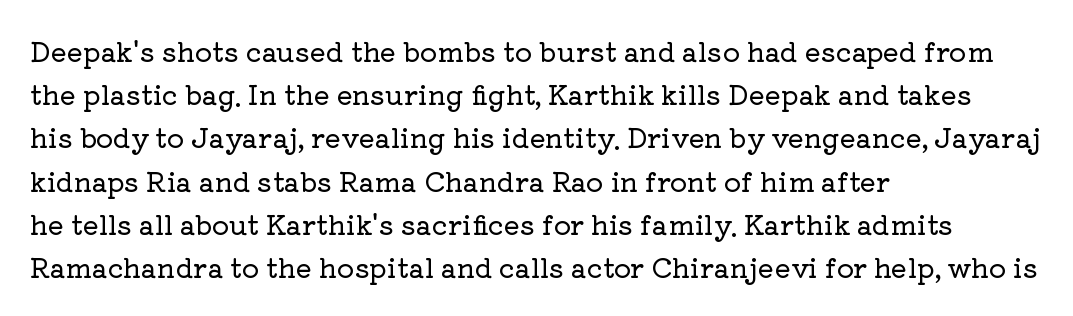
The image shows 27 px text type, upright; set left-aligned, normal line spacing (1.6x), normal letter spacing, not underlined.
